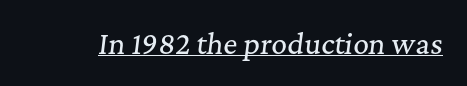
Quick note: italic. Spacing between characters is what you'd get straight out of the box. Notice how a bar underscores the lettering throughout.
